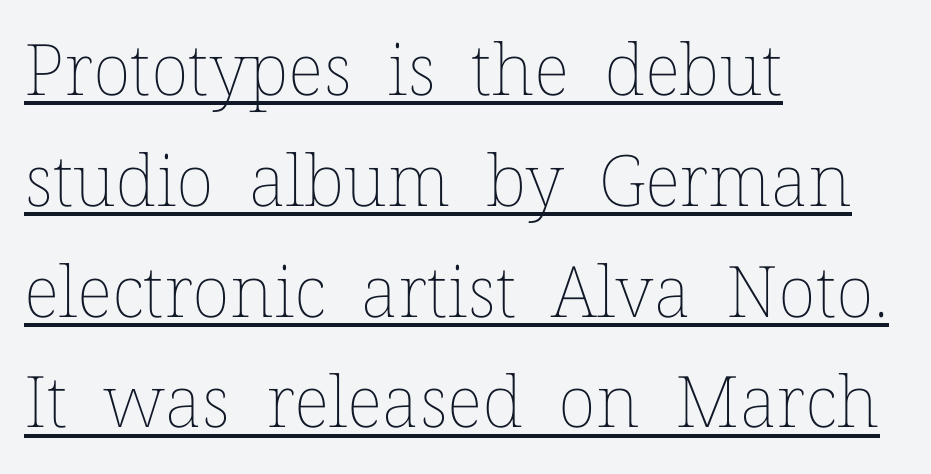
The image shows 71 px thin type, upright; set left-aligned, normal line spacing (1.56x), normal letter spacing, underlined; low stroke contrast and a medium x-height.
